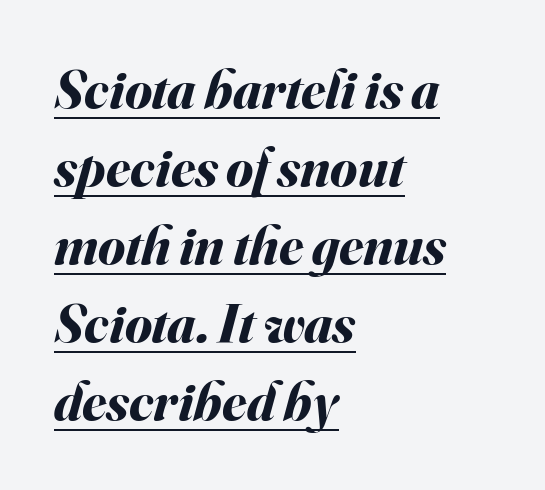
The rendering anchors every line to the left-hand side. How would I describe the line gaps? Plain and ordinary. The passage shown is typed in a proportional face where columns would drift. Heavy, bold letterforms. Quick note: underline on. Yep, that's italic — everything's leaning.
